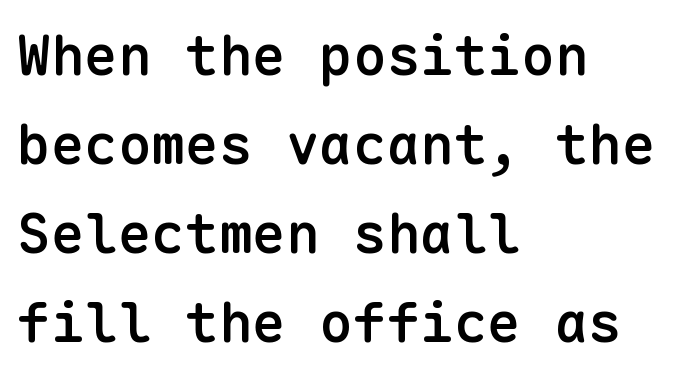
Q: Is the text bold? A: Semi-bold.
Q: Is the text italic (slanted)? A: No, it is upright.
Q: Is the typeface a serif or a sans-serif typeface? A: Sans-serif.
Q: Is the text underlined? A: No.
Q: How is the paragraph aligned? A: Left-aligned.
Q: Is the spacing between letters normal or unusually wide? A: Normal.
Q: Is the spacing between lines tight, normal or loose? A: Normal.
Q: Width (condensed, normal, or wide)? A: Normal.
Q: Stroke contrast? A: Low.
Q: x-height? A: Medium.
Q: Monospaced? A: Yes.
